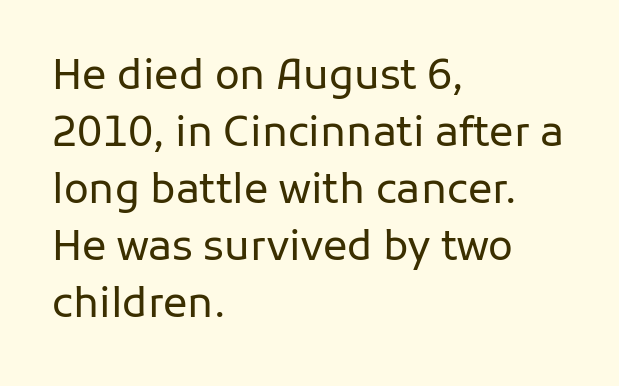
Q: Is the text bold? A: No.
Q: Is the text italic (slanted)? A: No, it is upright.
Q: Is the typeface a serif or a sans-serif typeface? A: Sans-serif.
Q: Is the text underlined? A: No.
Q: How is the paragraph aligned? A: Left-aligned.
Q: Is the spacing between letters normal or unusually wide? A: Normal.
Q: Is the spacing between lines tight, normal or loose? A: Normal.
Q: Width (condensed, normal, or wide)? A: Normal.
Q: Stroke contrast? A: Low.
Q: x-height? A: Medium.
Q: Monospaced? A: No.
